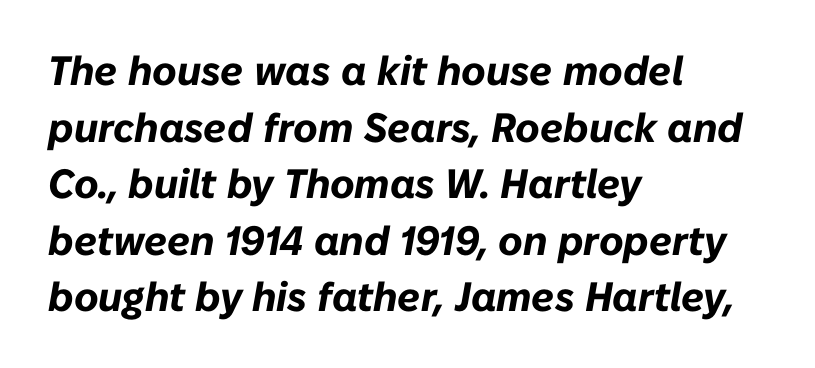
The image shows 41 px bold type, italic (leaning right); set left-aligned, normal line spacing (1.38x), normal letter spacing, not underlined; low stroke contrast and a medium x-height.
